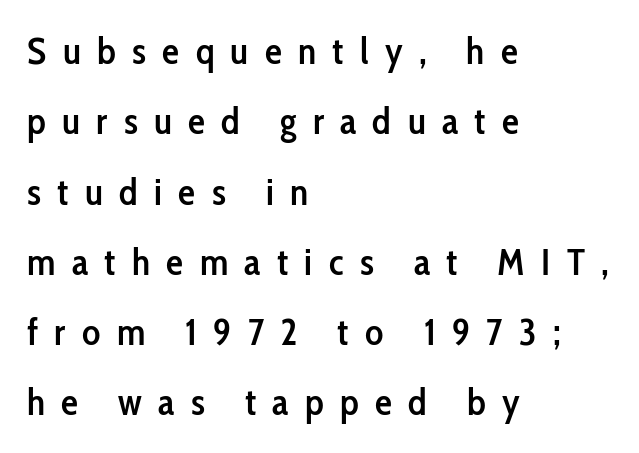
The image shows 38 px semibold, condensed sans-serif type, upright; set left-aligned, line spacing 1.85x, unusually wide letter spacing (+0.43 em), not underlined; low stroke contrast and a medium x-height.
